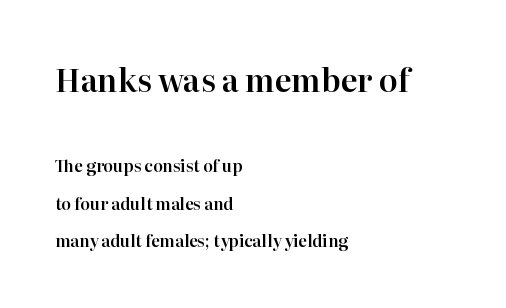
The image shows 31 px serif type, upright; set left-aligned, loose line spacing (2.36x), normal letter spacing, not underlined; the first (top) block is 1.94x larger; high stroke contrast and a medium x-height.
